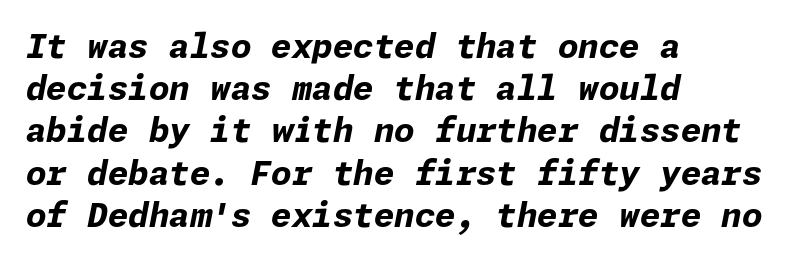
The font's italic variant was chosen for this text. One-word summary of the alignment: left. A dark, heavy texture on the line: the type is bold. Nobody touched the tracking dial on this one.
